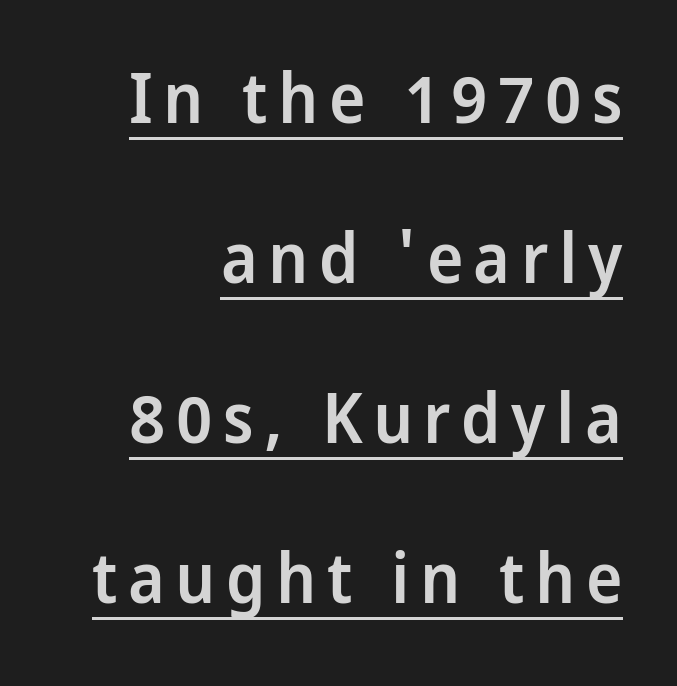
Q: Is the text bold? A: Semi-bold.
Q: Is the text italic (slanted)? A: No, it is upright.
Q: Is the typeface a serif or a sans-serif typeface? A: Sans-serif.
Q: Is the text underlined? A: Yes.
Q: How is the paragraph aligned? A: Right-aligned.
Q: Is the spacing between lines tight, normal or loose? A: Loose.
Q: Width (condensed, normal, or wide)? A: Condensed.
Q: Stroke contrast? A: Low.
Q: x-height? A: Large.
Q: Monospaced? A: No.
